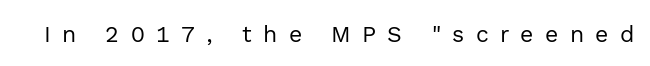
Q: Is the text bold? A: No.
Q: Is the text italic (slanted)? A: No, it is upright.
Q: Is the text underlined? A: No.
Q: Is the spacing between letters normal or unusually wide? A: Unusually wide.
